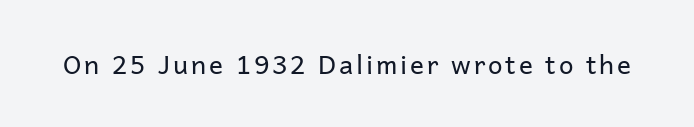
The image shows 26 px text type, upright; set not underlined.
